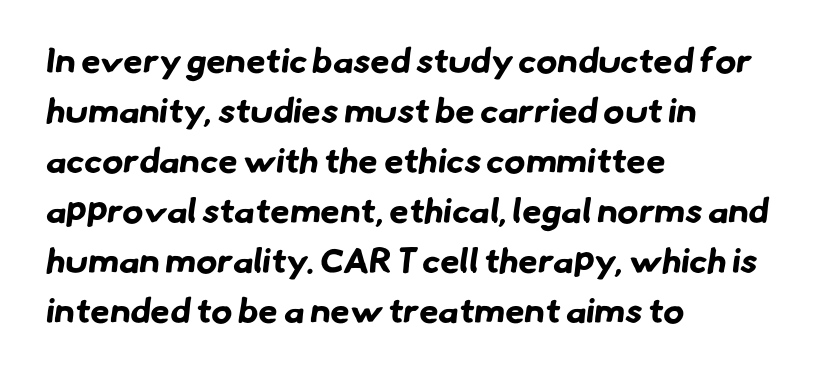
Q: Is the text bold? A: Yes.
Q: Is the typeface a serif or a sans-serif typeface? A: Sans-serif.
Q: Is the text underlined? A: No.
Q: How is the paragraph aligned? A: Left-aligned.
Q: Is the spacing between letters normal or unusually wide? A: Normal.
Q: Is the spacing between lines tight, normal or loose? A: Normal.
Q: Width (condensed, normal, or wide)? A: Normal.
Q: Stroke contrast? A: Low.
Q: x-height? A: Small.
Q: Monospaced? A: No.
